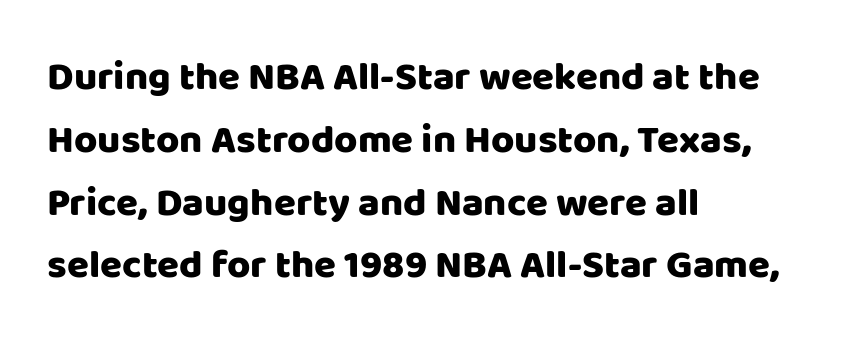
{"serif": "no", "italic": "no", "width": "normal", "stroke_contrast": "low", "x_height": "large", "monospaced": "no", "underline": "no", "align": "left", "line_spacing": "normal", "line_spacing_ratio": 1.57, "letter_spacing": "normal", "letter_spacing_em": 0.0, "glyph_px": 40}
